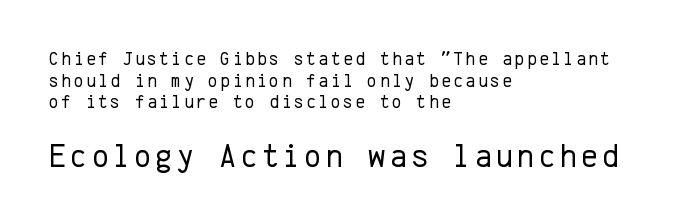
Q: Is the text bold? A: No.
Q: Is the text italic (slanted)? A: No, it is upright.
Q: Is the typeface a serif or a sans-serif typeface? A: Sans-serif.
Q: Is the text underlined? A: No.
Q: How is the paragraph aligned? A: Left-aligned.
Q: Is the spacing between lines tight, normal or loose? A: Tight.
Q: Which block of text is set in a larger size, the first (top) or the second (bottom)? A: The second (bottom) one.
Q: Width (condensed, normal, or wide)? A: Normal.
Q: Stroke contrast? A: Low.
Q: x-height? A: Medium.
Q: Monospaced? A: Yes.
